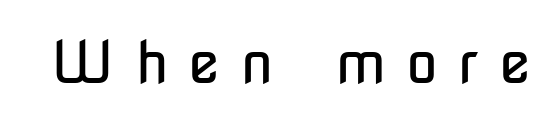
The image shows 58 px regular-weight, condensed sans-serif type, upright; set unusually wide letter spacing (+0.35 em), not underlined; low stroke contrast and a medium x-height.
